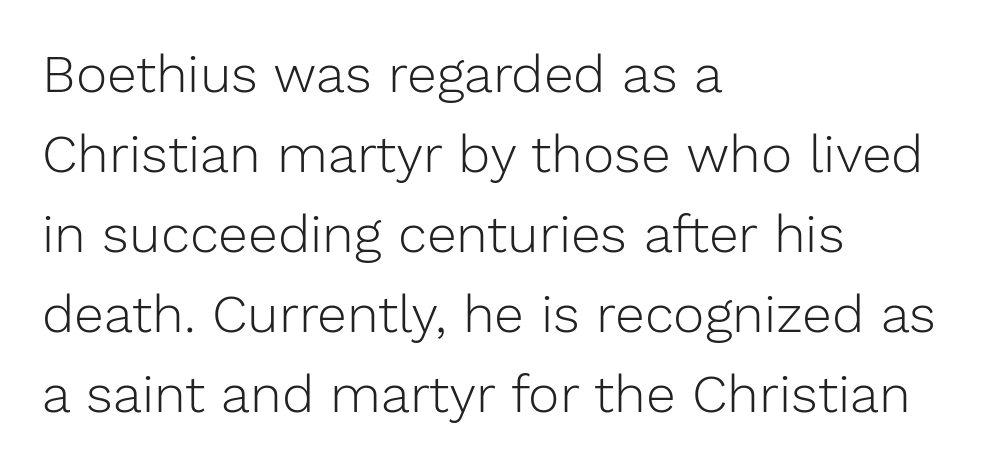
The image shows 53 px light sans-serif type, upright; set left-aligned, normal line spacing (1.51x), normal letter spacing, not underlined; low stroke contrast and a medium x-height.
